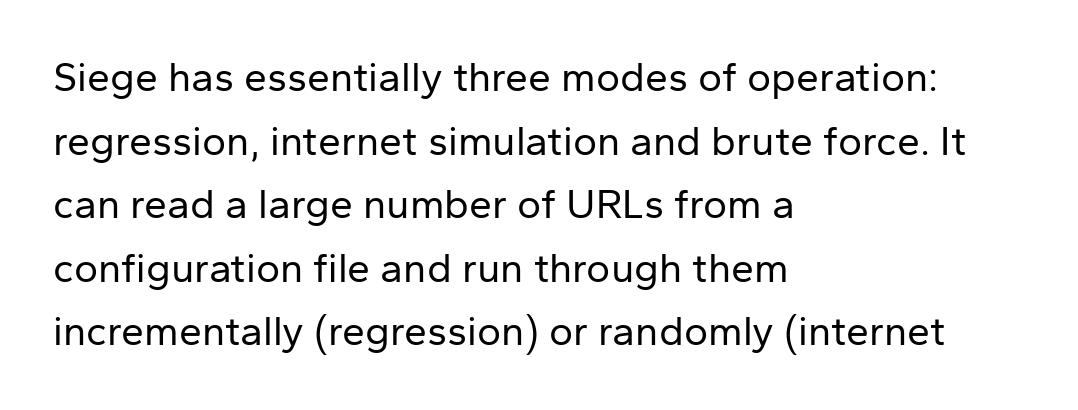
The image shows 41 px regular-weight sans-serif type, upright; set left-aligned, normal line spacing (1.55x), normal letter spacing, not underlined; low stroke contrast and a medium x-height.
